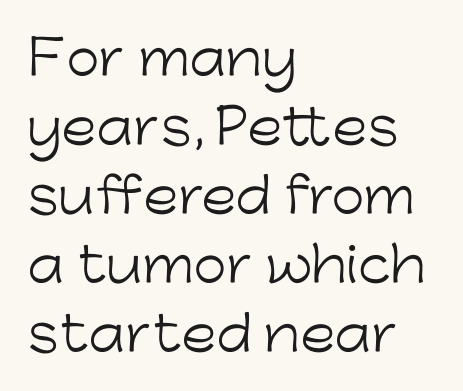
The image shows 48 px light sans-serif type, upright; set left-aligned, normal line spacing (1.44x), normal letter spacing, not underlined; low stroke contrast and a medium x-height.
